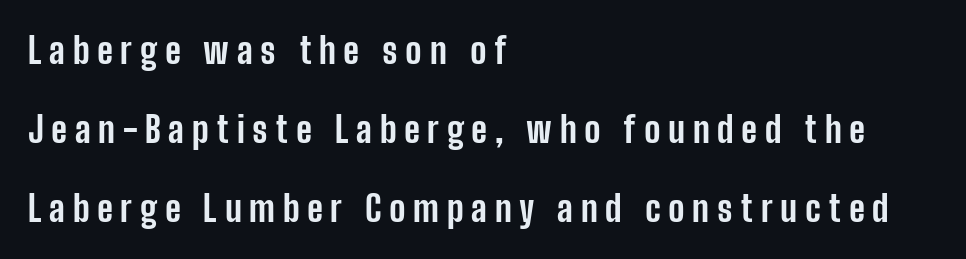
Vertical strokes here are truly vertical. Horizontally, the lines are justified to the leading edge only. Short note: letters widely spaced. The glyphs have the mass of a bold cut. The characters display no serif detailing; their extremities are plain.
